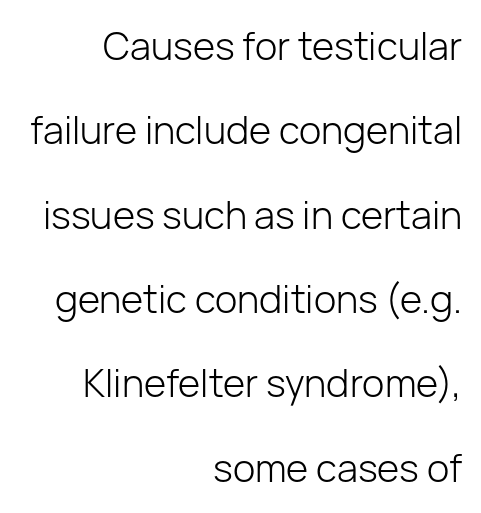
These lines are rendered in a variable-pitch font. Observe the ordinary spacing: letters are neighbours, not strangers. I'd call this a sans setting — the letters go barefoot. Every row of glyphs terminates at an identical x-position on the right.
